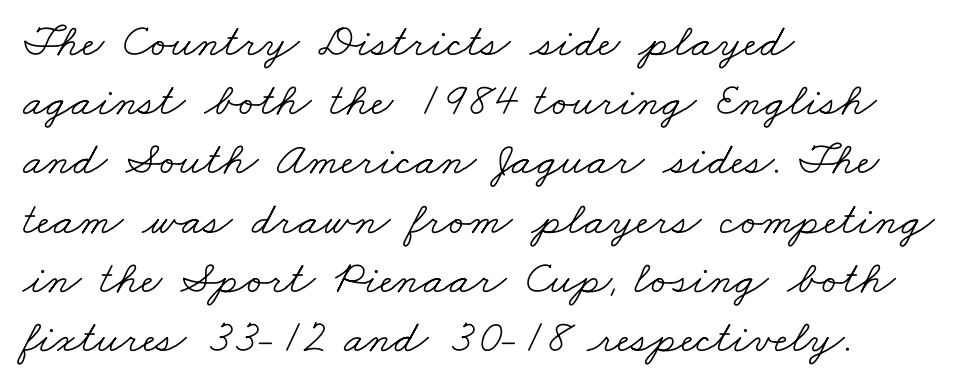
Q: Is the text bold? A: No.
Q: Is the typeface a serif or a sans-serif typeface? A: Serif.
Q: Is the text underlined? A: No.
Q: How is the paragraph aligned? A: Left-aligned.
Q: Is the spacing between letters normal or unusually wide? A: Normal.
Q: Is the spacing between lines tight, normal or loose? A: Normal.
Q: Width (condensed, normal, or wide)? A: Wide.
Q: Stroke contrast? A: Low.
Q: x-height? A: Small.
Q: Monospaced? A: No.
